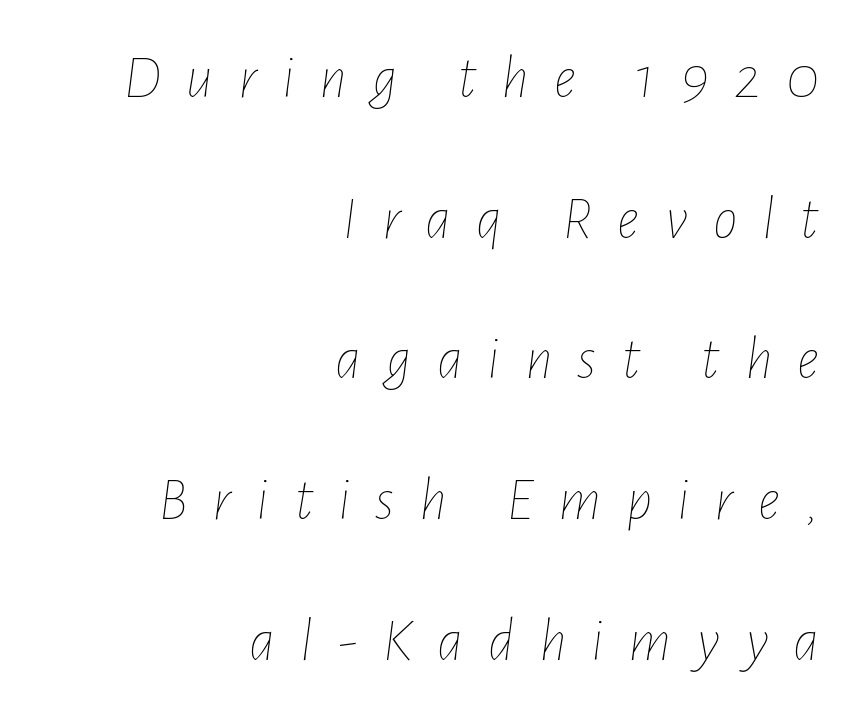
Q: Is the text bold? A: No.
Q: Is the text italic (slanted)? A: Yes, it leans right by about 7 degrees.
Q: Is the text underlined? A: No.
Q: How is the paragraph aligned? A: Right-aligned.
Q: Is the spacing between letters normal or unusually wide? A: Unusually wide.
Q: Is the spacing between lines tight, normal or loose? A: Loose.
Q: Width (condensed, normal, or wide)? A: Condensed.
Q: Stroke contrast? A: Low.
Q: x-height? A: Medium.
Q: Monospaced? A: No.
